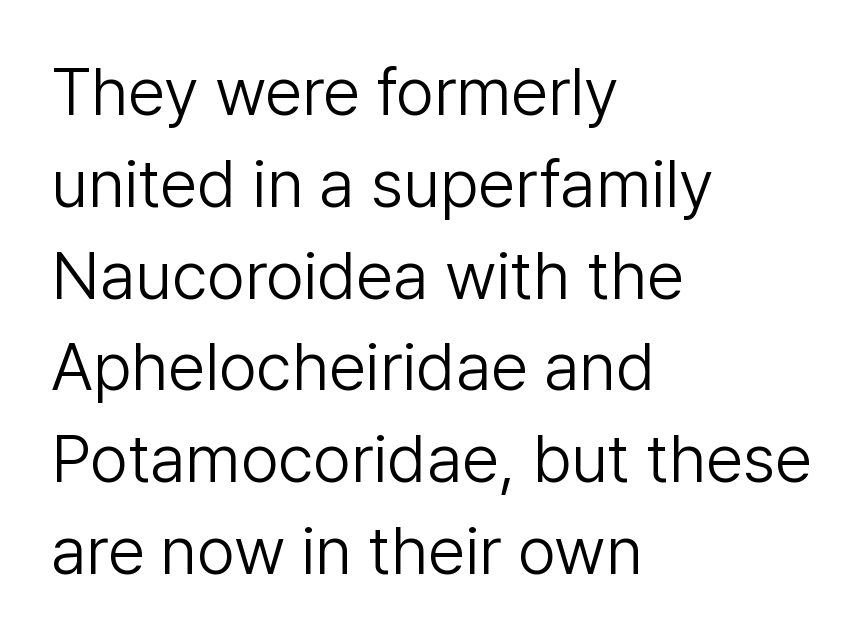
{"serif": "no", "italic": "no", "bold": "no", "weight": "light", "width": "normal", "stroke_contrast": "low", "x_height": "medium", "monospaced": "no", "underline": "no", "align": "left", "line_spacing": "normal", "line_spacing_ratio": 1.37, "letter_spacing": "normal", "letter_spacing_em": 0.0, "glyph_px": 67}
